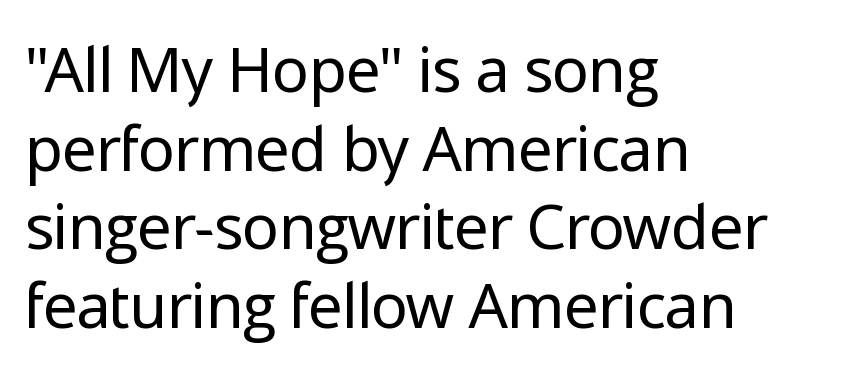
Is the block centered? No — it sits flush against the left margin. The weight tops out at a normal text grade. Do the letters lean? They stand straight. You can tell from the bare stems that sans-serif type was used. Vertically, the passage feels balanced, rows spaced as you'd expect.
